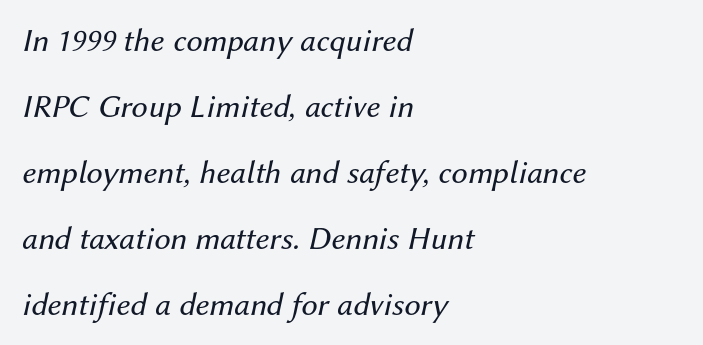
The image shows 33 px regular-weight type, italic (leaning right); set left-aligned, loose line spacing (2.0x), normal letter spacing, not underlined; medium stroke contrast and a medium x-height.
